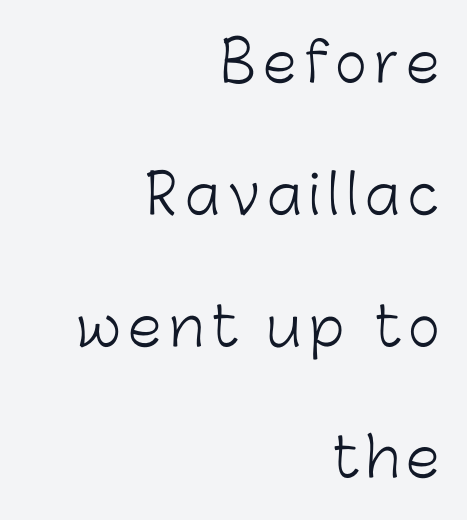
The image shows 54 px light sans-serif type, upright; set right-aligned, loose line spacing (2.44x), not underlined; low stroke contrast and a medium x-height.
